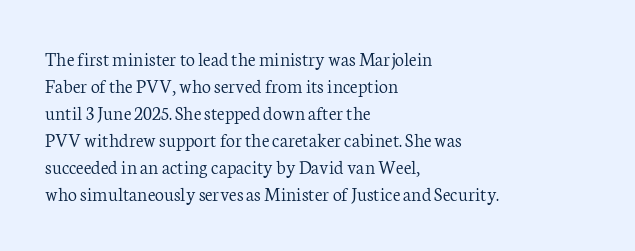
The image shows 20 px text type, upright; set left-aligned, normal line spacing (1.35x), normal letter spacing, not underlined.
